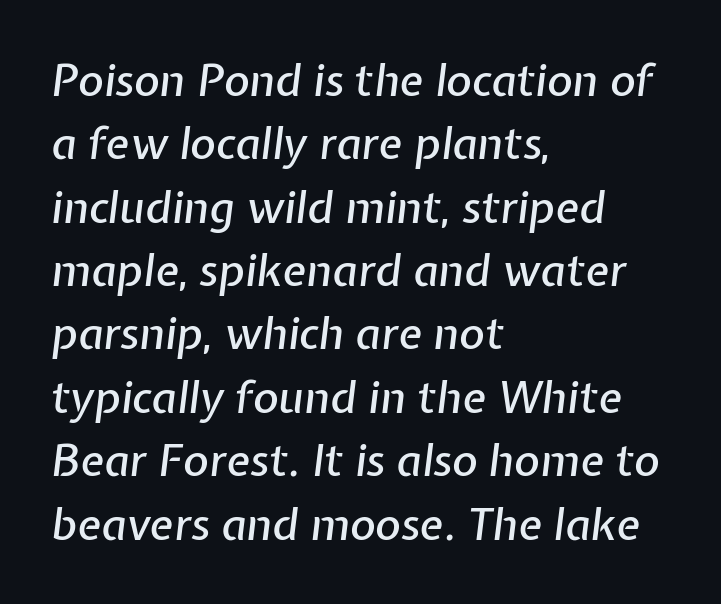
The gap between lines stays unmarked. The paragraph has a hard left edge and a soft right edge. Students, observe: this is what conventionally led text looks like. Proportional: the letters do not fall into vertical columns. Emphasis-style slanted type is in use. The horizontal fit of the characters is conventional and even.
